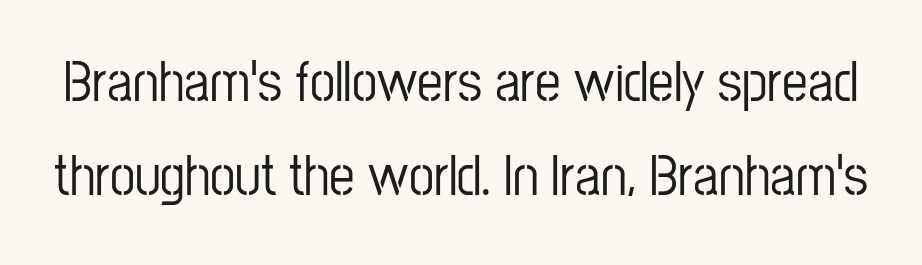
Q: Is the text italic (slanted)? A: No, it is upright.
Q: Is the typeface a serif or a sans-serif typeface? A: Sans-serif.
Q: Is the text underlined? A: No.
Q: Is the spacing between letters normal or unusually wide? A: Normal.
Q: Is the spacing between lines tight, normal or loose? A: Normal.
Q: Width (condensed, normal, or wide)? A: Condensed.
Q: Stroke contrast? A: Low.
Q: x-height? A: Medium.
Q: Monospaced? A: No.
